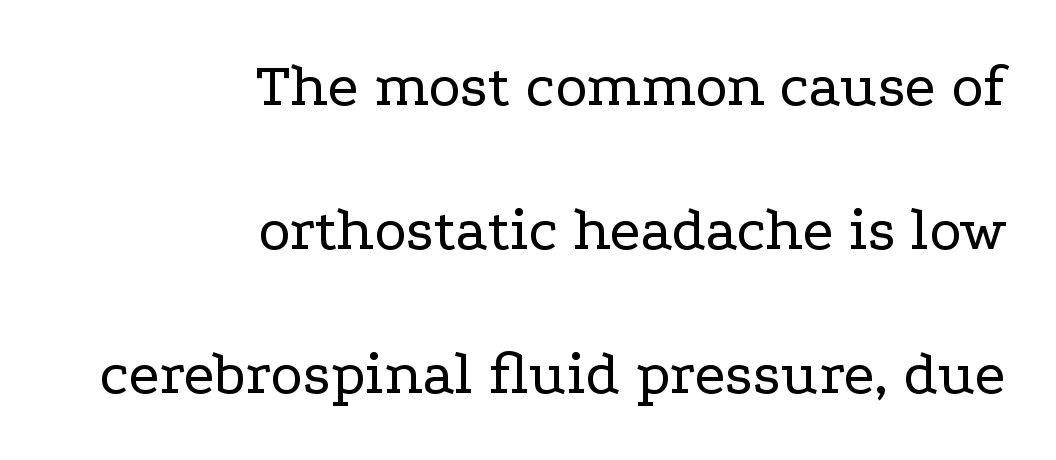
The image shows 62 px regular-weight, wide serif type, upright; set right-aligned, loose line spacing (2.32x), normal letter spacing, not underlined; low stroke contrast and a medium x-height.
